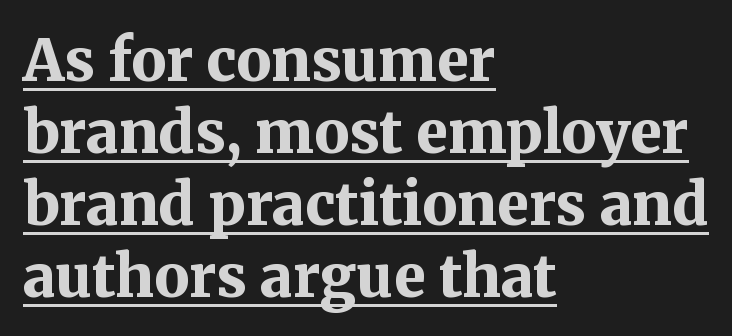
The image shows 58 px bold serif type, upright; set left-aligned, line spacing 1.24x, normal letter spacing, underlined; medium stroke contrast and a medium x-height.
